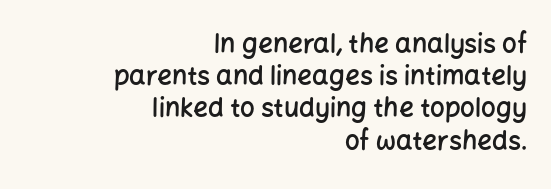
Q: Is the text bold? A: Semi-bold.
Q: Is the text italic (slanted)? A: No, it is upright.
Q: Is the text underlined? A: No.
Q: How is the paragraph aligned? A: Right-aligned.
Q: Is the spacing between letters normal or unusually wide? A: Normal.
